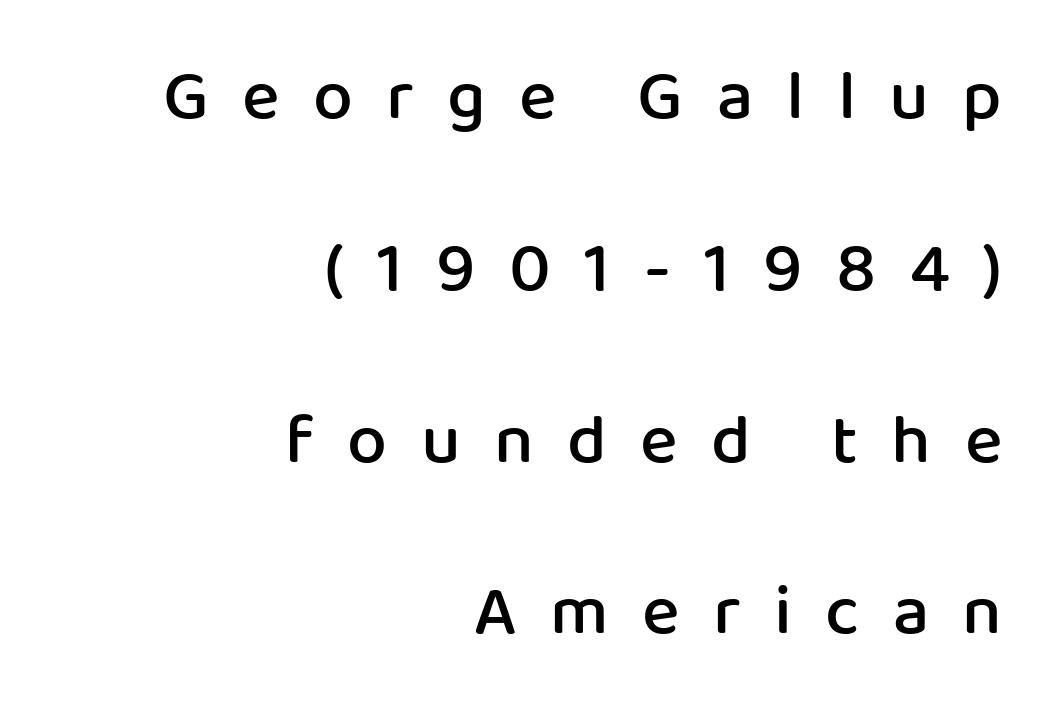
These lines have a slow, spaced-out rhythm from letter to letter. The glyphs in this specimen are sans serif. The strokes are fattened partway — semibold, not bold. Rows of type keep a wide berth in the vertical direction. These lines were composed using upright roman letters.
